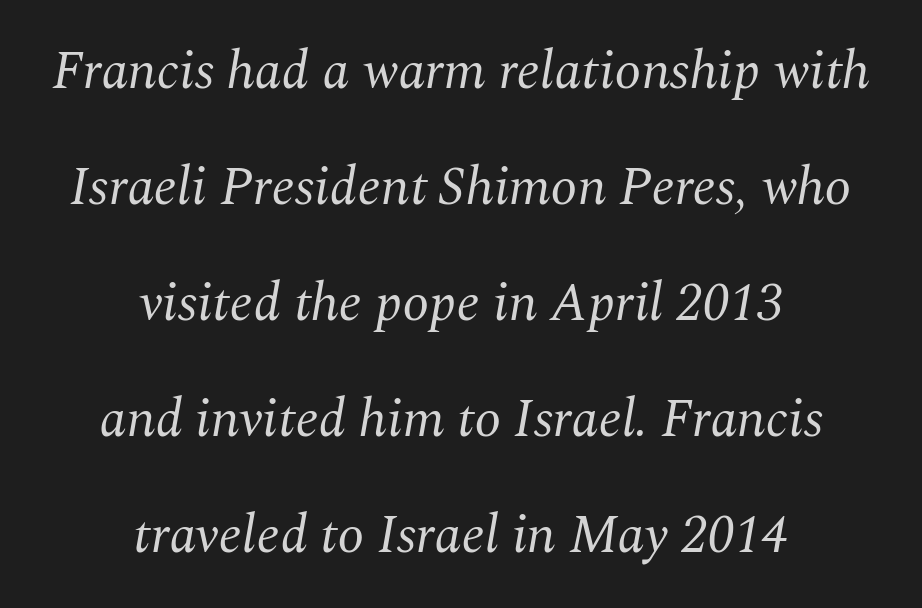
The image shows 54 px regular-weight serif type, italic (leaning right); set centered, loose line spacing (2.15x), normal letter spacing, not underlined; medium stroke contrast and a medium x-height.
